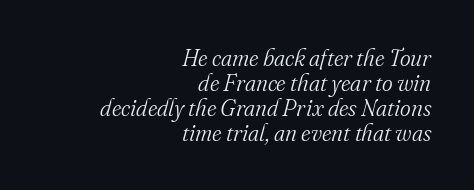
Notice how the stems are inclined rather than vertical — that's the hallmark of italics. Leading is clearly below the norm, producing a dense column. The rag falls on the left side of this text block. The line texture is even and compact thanks to regular tracking. The passage shown is not underscored anywhere. The strokes are not fattened; the text isn't bold.
